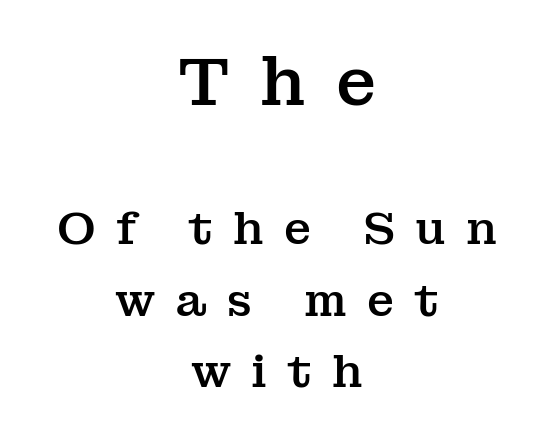
Each line is balanced around a shared central axis. These lines were composed using upright roman letters. The horizontal fit of the characters is loose and conspicuously gappy. The letters carry serifs — small finishing strokes at the ends of their stems. Between these two stacked blocks, the higher one wins on size.
